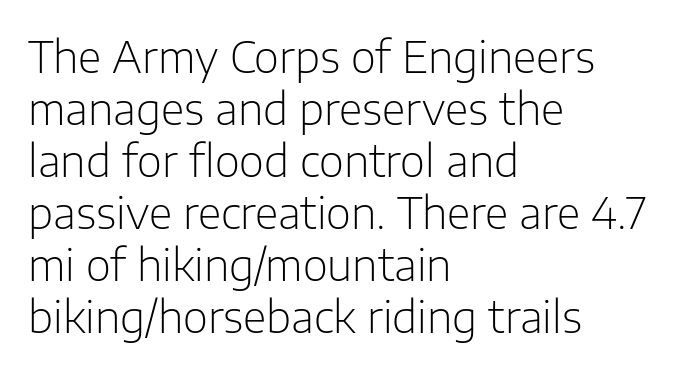
{"serif": "no", "italic": "no", "bold": "no", "weight": "light", "width": "normal", "stroke_contrast": "low", "x_height": "medium", "monospaced": "no", "underline": "no", "align": "left", "line_spacing_ratio": 1.21, "letter_spacing": "normal", "letter_spacing_em": 0.0, "glyph_px": 43}
